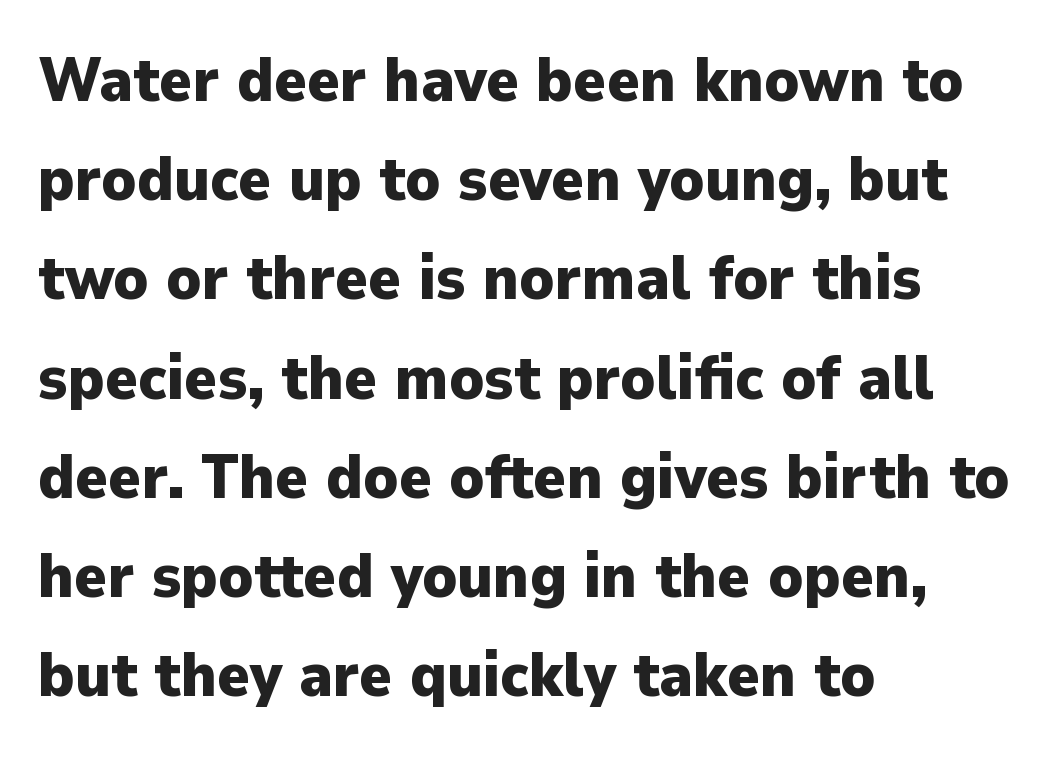
The characters display no serif detailing; their extremities are plain. Is there much room between lines? A standard amount, neither cramped nor airy. The rendering keeps characters at their native spacing. The space beneath each line is pristine and unruled. The passage shown is emphatically bold. Each letter keeps its own natural width here, so spacing adapts to shape.
